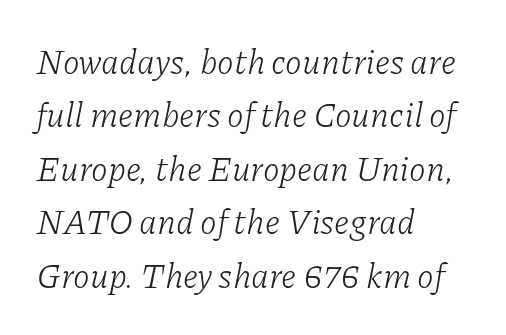
The image shows 34 px light serif type, italic (leaning right); set left-aligned, normal line spacing (1.57x), normal letter spacing, not underlined; low stroke contrast and a medium x-height.
